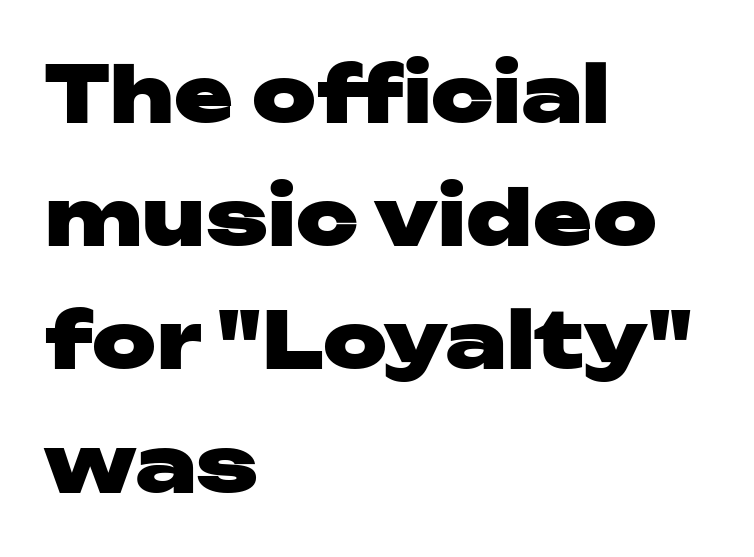
Baseline-to-baseline distance is the conventional proportion of letter height. The paragraph shown leans on its left margin. Underlining? Definitely not there. The rendering uses a bold face; every stroke is thick and dark. Note the varied advance widths — an 'i' is clearly narrower than an 'm'.
